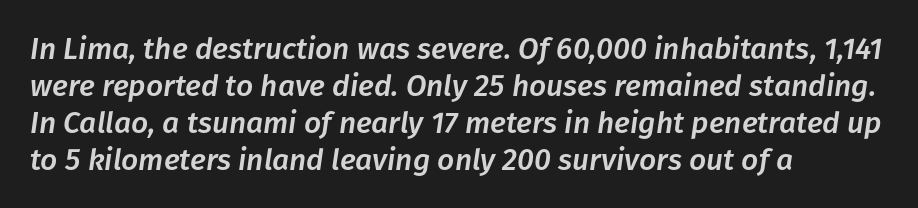
Designer's note — italics engaged. Glyph-to-glyph distance matches everyday printed text. The rendering uses natural spacing where letterforms have individual widths. This sample is left-justified, so line endings fall wherever the words run out. Rule under the text: the space is simply empty.
